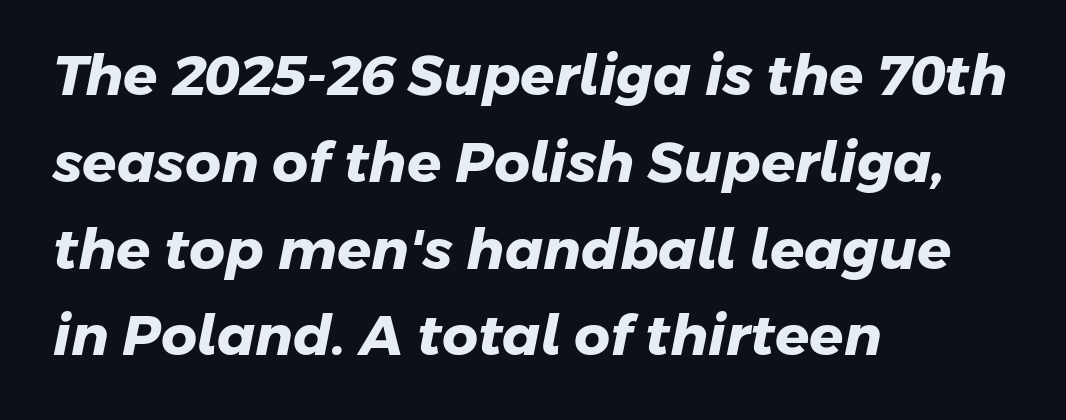
Horizontal alignment here is leftward, the default for most running prose. Do the characters align in a grid? No, the font is proportional. The face used here has the dense, thick strokes of a bold. Glyph-to-glyph distance matches everyday printed text. In terms of letterform style, serifs are entirely absent. The block of text has a typical density, with ordinary space between rows.
